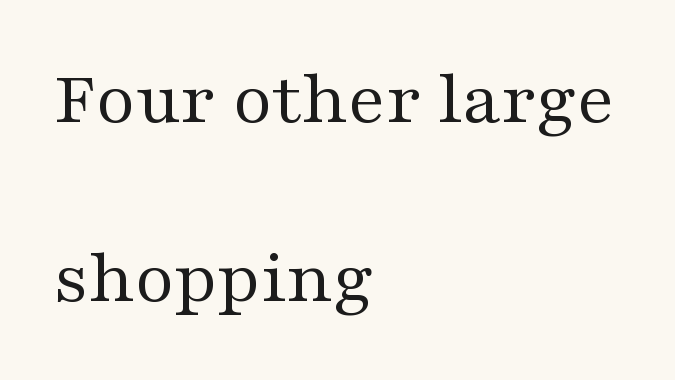
The image shows 77 px regular-weight, wide serif type, upright; set left-aligned, loose line spacing (2.33x), normal letter spacing, not underlined; medium stroke contrast and a medium x-height.
